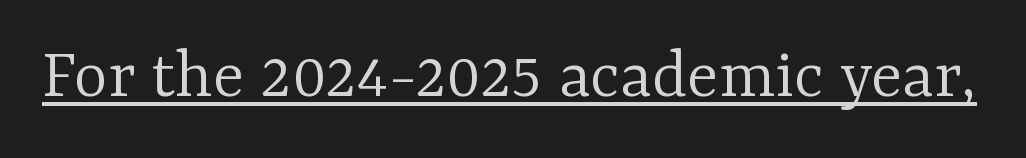
The image shows 73 px light serif type, upright; set normal letter spacing, underlined; low stroke contrast and a medium x-height.
